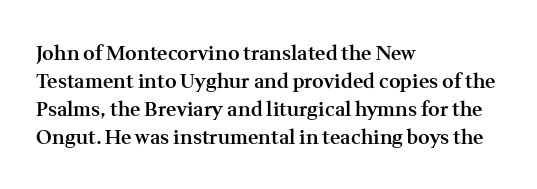
The image shows 20 px text type, upright; set left-aligned, normal line spacing (1.4x), normal letter spacing, not underlined.
